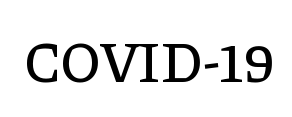
{"serif": "yes", "italic": "no", "width": "normal", "stroke_contrast": "low", "x_height": "medium", "monospaced": "no", "underline": "no", "letter_spacing": "normal", "letter_spacing_em": 0.0, "glyph_px": 58}
